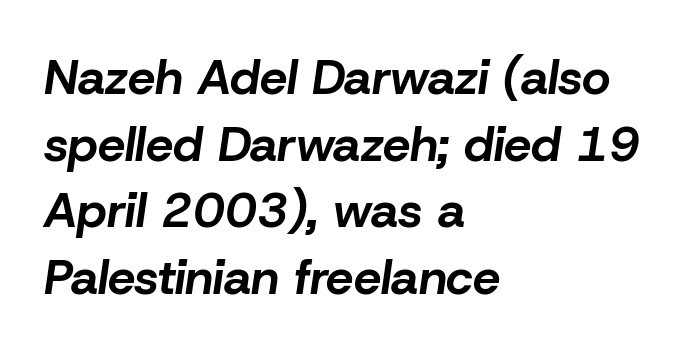
The image shows 49 px bold type, italic (leaning right); set left-aligned, normal line spacing (1.36x), normal letter spacing, not underlined; low stroke contrast and a medium x-height.
